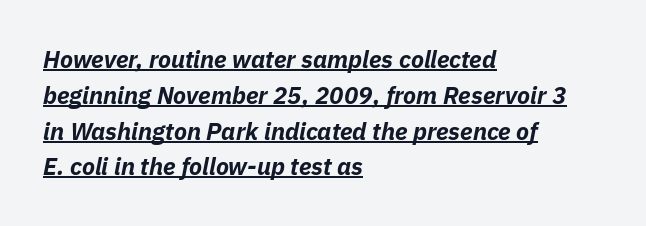
Quick note: interline space is typical. The lettering is marked with a stroke running underneath it. These lines are set flush left with a ragged right edge. Words appear dense and cohesive because spacing is normal.
